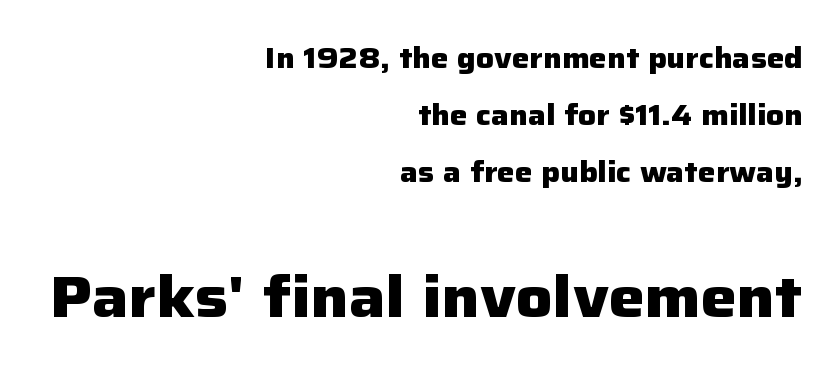
{"serif": "no", "italic": "no", "bold": "yes", "weight": "heavy", "width": "normal", "stroke_contrast": "low", "x_height": "medium", "monospaced": "no", "underline": "no", "align": "right", "line_spacing": "loose", "line_spacing_ratio": 2.03, "letter_spacing": "normal", "letter_spacing_em": 0.0, "larger_block": "second", "size_ratio": 2.04, "glyph_px": 57}
